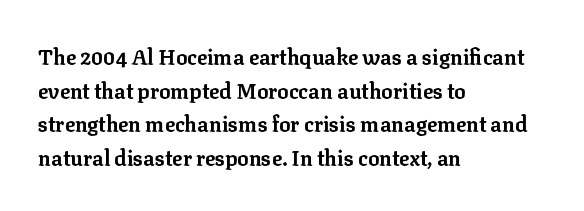
{"italic": "no", "bold": "yes", "underline": "no", "align": "left", "line_spacing": "normal", "line_spacing_ratio": 1.6, "letter_spacing": "normal", "letter_spacing_em": 0.0, "glyph_px": 21}
